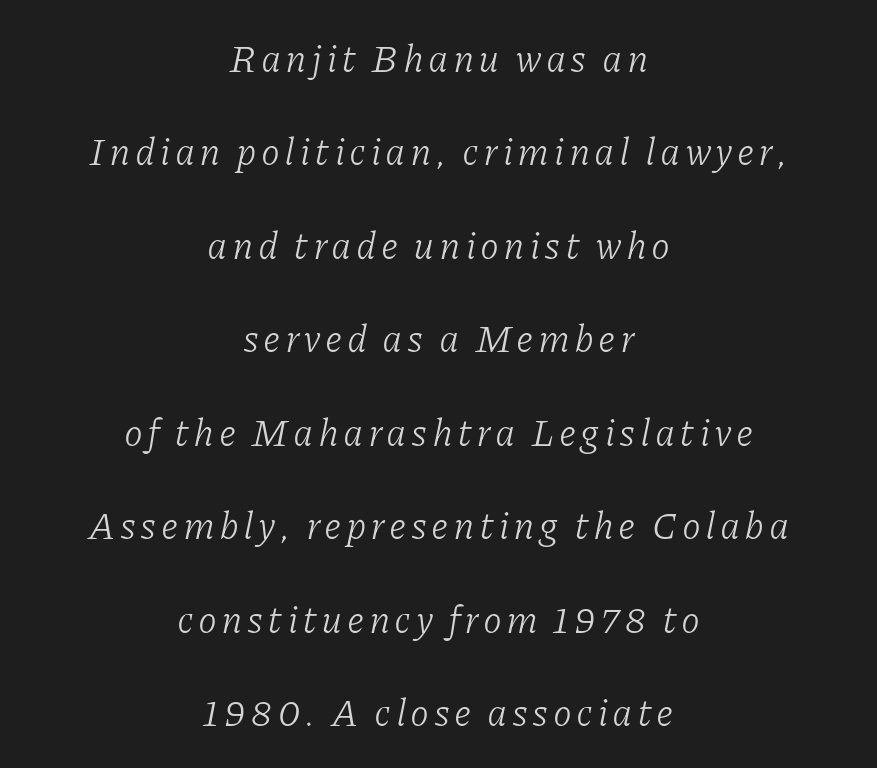
Q: Is the text bold? A: No.
Q: Is the text italic (slanted)? A: Yes, it leans right by about 11 degrees.
Q: Is the typeface a serif or a sans-serif typeface? A: Serif.
Q: Is the text underlined? A: No.
Q: How is the paragraph aligned? A: Centered.
Q: Is the spacing between lines tight, normal or loose? A: Loose.
Q: Width (condensed, normal, or wide)? A: Normal.
Q: Stroke contrast? A: Low.
Q: x-height? A: Medium.
Q: Monospaced? A: No.
